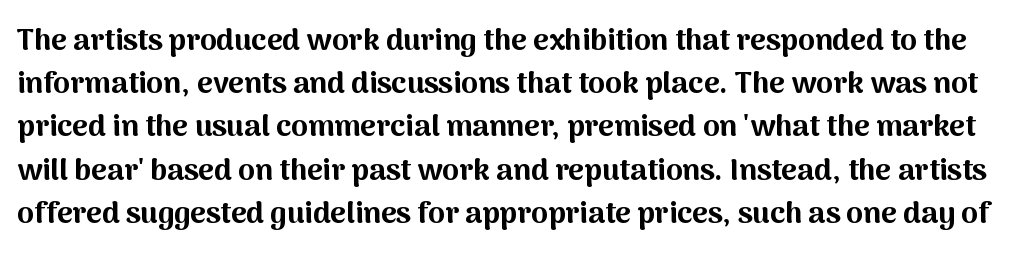
Q: Is the text bold? A: Yes.
Q: Is the text italic (slanted)? A: No, it is upright.
Q: Is the typeface a serif or a sans-serif typeface? A: Sans-serif.
Q: Is the text underlined? A: No.
Q: Is the spacing between letters normal or unusually wide? A: Normal.
Q: Is the spacing between lines tight, normal or loose? A: Normal.
Q: Width (condensed, normal, or wide)? A: Normal.
Q: Stroke contrast? A: Medium.
Q: x-height? A: Medium.
Q: Monospaced? A: No.
